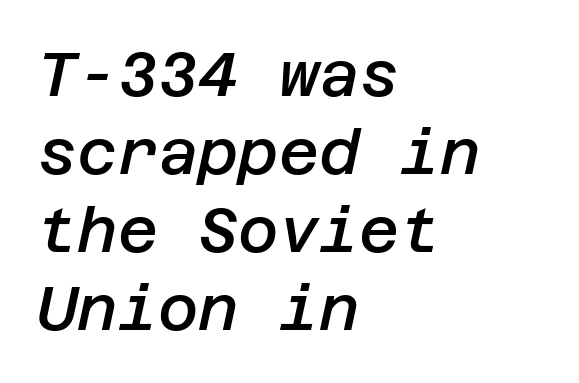
A semibold gives these letters moderate extra thickness, short of bold. A student would call this left alignment; a typographer would say flush left, rag right. Summary of vertical rhythm: regular, with standard interline spacing. Type without underlining.
